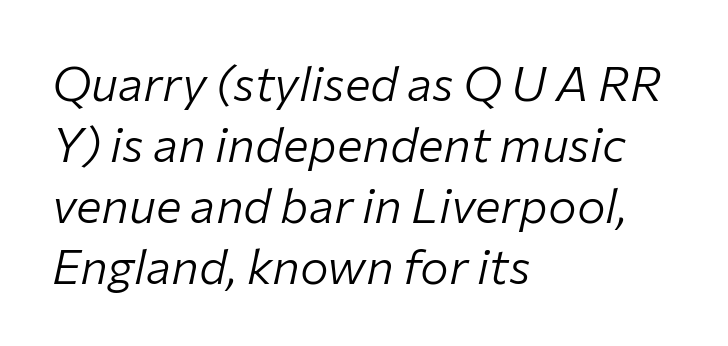
The image shows 48 px light type, italic (leaning right); set left-aligned, normal line spacing (1.27x), normal letter spacing, not underlined; low stroke contrast and a medium x-height.
